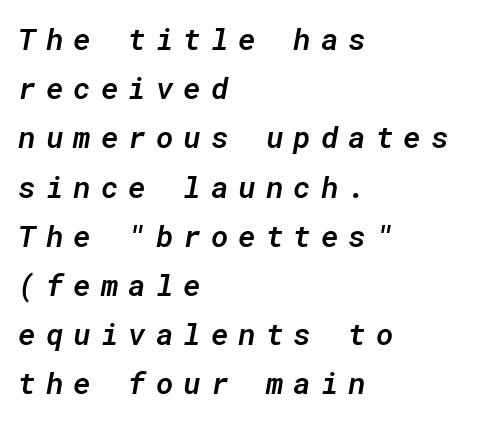
The image shows 30 px semibold type, italic (leaning right), monospaced; set left-aligned, normal line spacing (1.64x), unusually wide letter spacing (+0.33 em), not underlined; low stroke contrast and a medium x-height.
